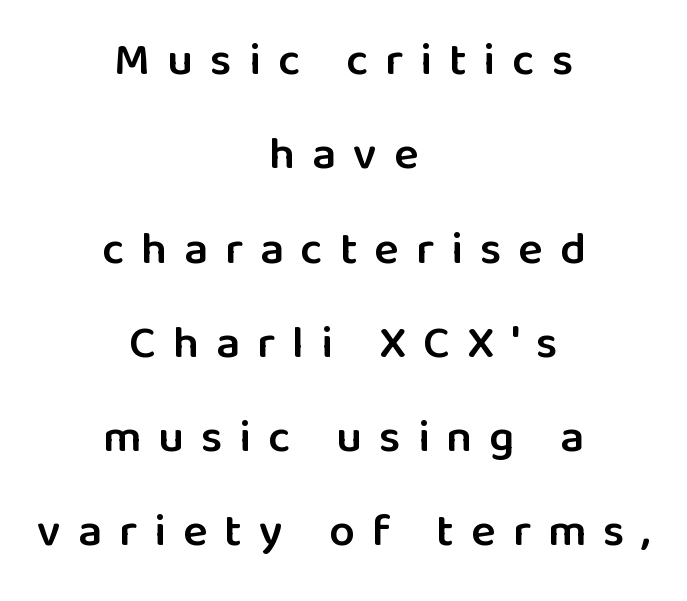
{"serif": "no", "italic": "no", "bold": "semi", "weight": "semibold", "width": "normal", "stroke_contrast": "low", "x_height": "medium", "monospaced": "no", "underline": "no", "align": "center", "line_spacing": "loose", "line_spacing_ratio": 2.05, "letter_spacing": "wide", "letter_spacing_em": 0.37, "glyph_px": 46}
